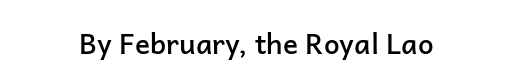
A bit beefed up — I'd call it semibold rather than bold. Look at the tracking — it's just the regular setting, nothing added. The space beneath each line is pristine and unruled. Varying glyph widths throughout — classic text-font behaviour. Typographically, this falls in the sans-serif category.
